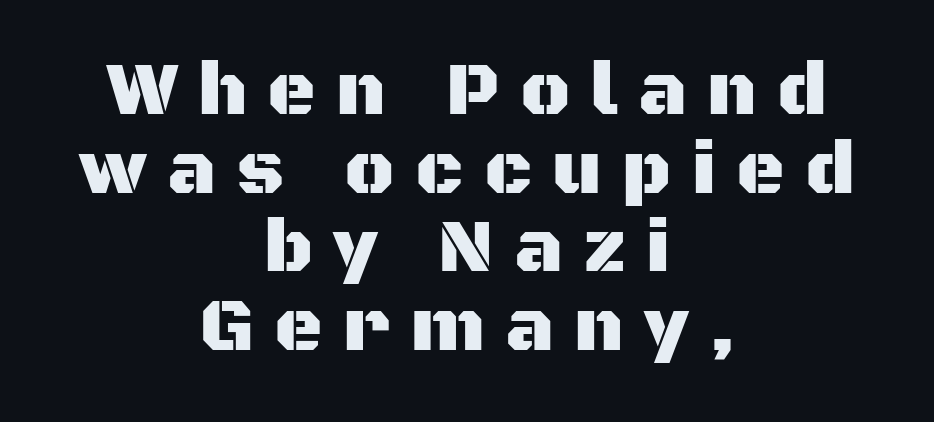
The image shows 75 px sans-serif type, upright; set centered, tight line spacing (1.05x), unusually wide letter spacing (+0.27 em), not underlined; medium stroke contrast and a large x-height.
